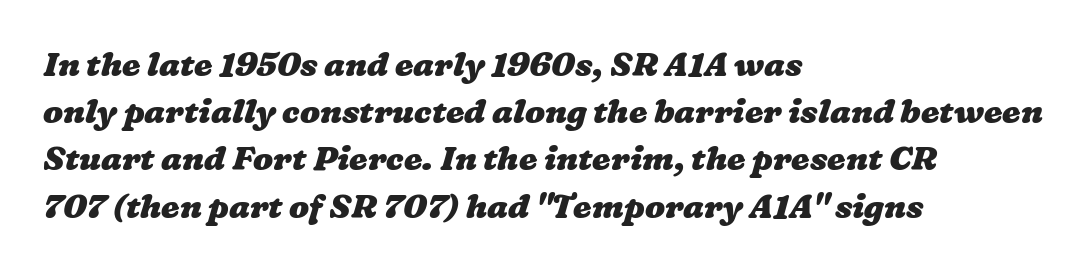
Students, observe: this is what conventionally led text looks like. The horizontal fit of the characters is conventional and even. A dark, heavy texture on the line: the type is bold. Notice how the passage keeps a crisp vertical edge on the left only. Do the characters align in a grid? No, the font is proportional.
